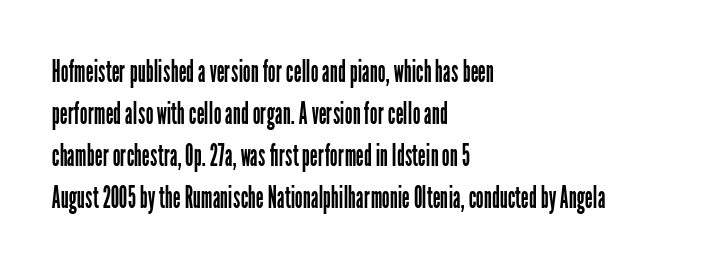
Baseline-to-baseline distance is the conventional proportion of letter height. Stems and bowls with no extra thickness — not bold. Default kerning and tracking; the words read as compact shapes. Nobody drew a line under any word here.
